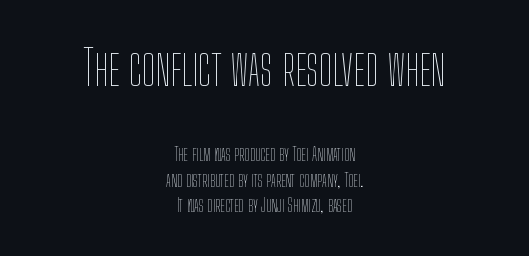
The image shows 48 px thin, condensed type, upright; set centered, normal line spacing (1.36x), normal letter spacing, not underlined; the first (top) block is 2.53x larger; low stroke contrast and a medium x-height.
